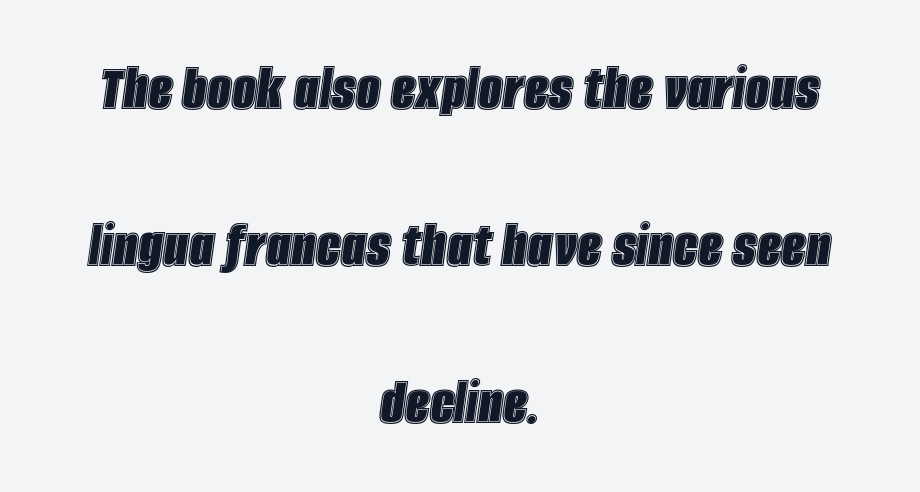
{"italic": "yes", "lean": "right", "slant_degrees": 8, "width": "condensed", "x_height": "large", "monospaced": "no", "underline": "no", "align": "center", "line_spacing": "loose", "line_spacing_ratio": 2.31, "letter_spacing": "normal", "letter_spacing_em": 0.0, "glyph_px": 68}
